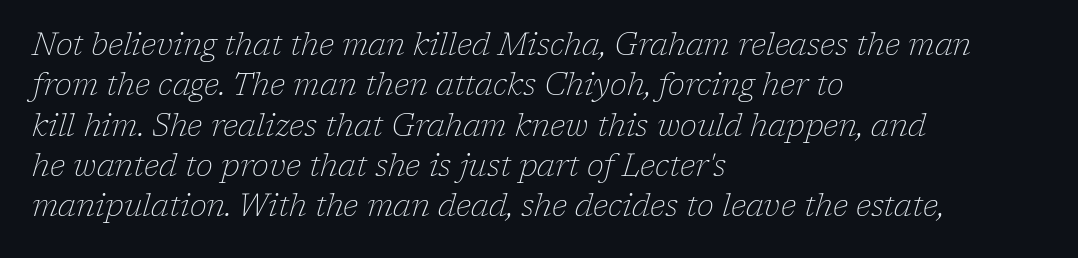
{"serif": "yes", "italic": "yes", "lean": "right", "slant_degrees": 17, "bold": "no", "weight": "thin", "width": "normal", "stroke_contrast": "low", "x_height": "medium", "monospaced": "no", "underline": "no", "align": "left", "line_spacing": "normal", "line_spacing_ratio": 1.3, "letter_spacing": "normal", "letter_spacing_em": 0.0, "glyph_px": 31}
